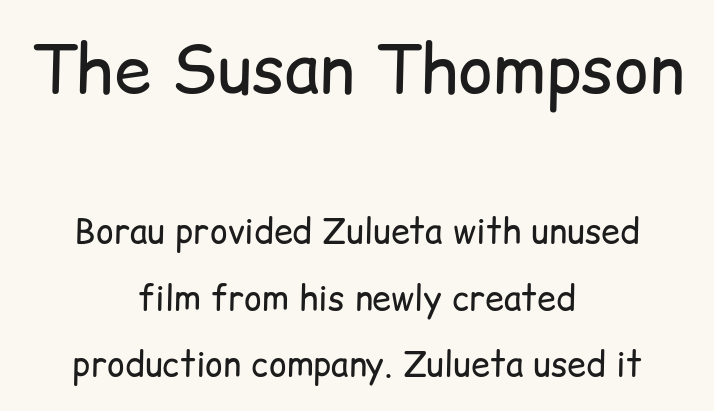
The image shows 67 px regular-weight sans-serif type, upright; set centered, loose line spacing (1.96x), normal letter spacing, not underlined; the first (top) block is 1.97x larger; low stroke contrast and a medium x-height.
